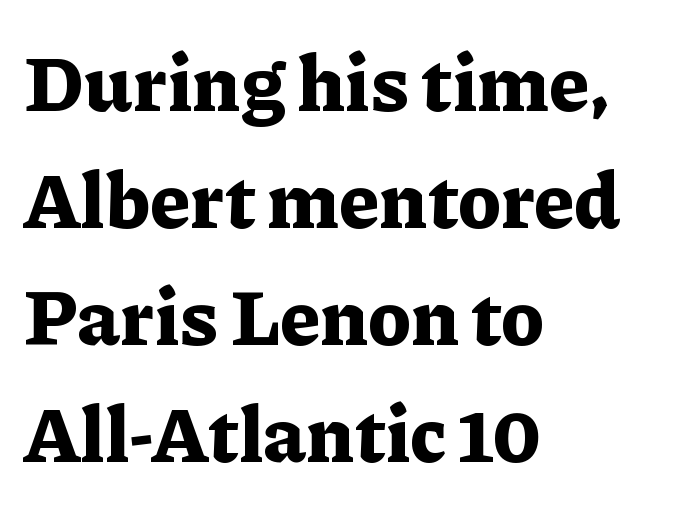
Q: Is the text bold? A: Yes.
Q: Is the text italic (slanted)? A: No, it is upright.
Q: Is the typeface a serif or a sans-serif typeface? A: Serif.
Q: Is the text underlined? A: No.
Q: How is the paragraph aligned? A: Left-aligned.
Q: Is the spacing between letters normal or unusually wide? A: Normal.
Q: Is the spacing between lines tight, normal or loose? A: Normal.
Q: Width (condensed, normal, or wide)? A: Normal.
Q: Stroke contrast? A: Low.
Q: x-height? A: Medium.
Q: Monospaced? A: No.
